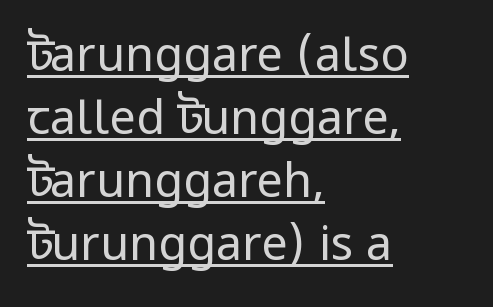
The image shows 47 px regular-weight, condensed sans-serif type, upright; set left-aligned, normal line spacing (1.34x), normal letter spacing, underlined; low stroke contrast and a large x-height.
